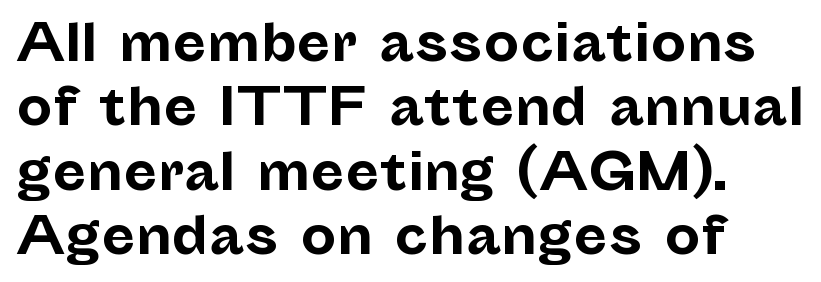
Left-aligned paragraph, ragged on the right. Is this a fixed-width face? No — the glyphs have proportional, varying widths. Nothing sits at the stroke ends, so this counts as sans-serif. Compared with typical body copy, the letter spacing here is the same. This is roman type, the default non-slanted kind.
